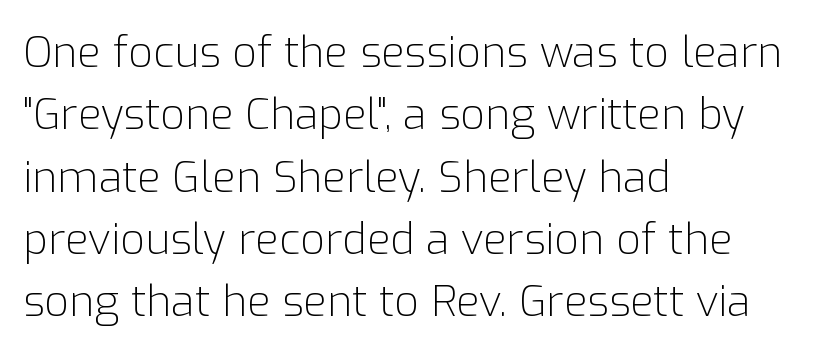
Q: Is the text bold? A: No.
Q: Is the text italic (slanted)? A: No, it is upright.
Q: Is the typeface a serif or a sans-serif typeface? A: Sans-serif.
Q: Is the text underlined? A: No.
Q: How is the paragraph aligned? A: Left-aligned.
Q: Is the spacing between letters normal or unusually wide? A: Normal.
Q: Is the spacing between lines tight, normal or loose? A: Normal.
Q: Width (condensed, normal, or wide)? A: Normal.
Q: Stroke contrast? A: Low.
Q: x-height? A: Medium.
Q: Monospaced? A: No.
